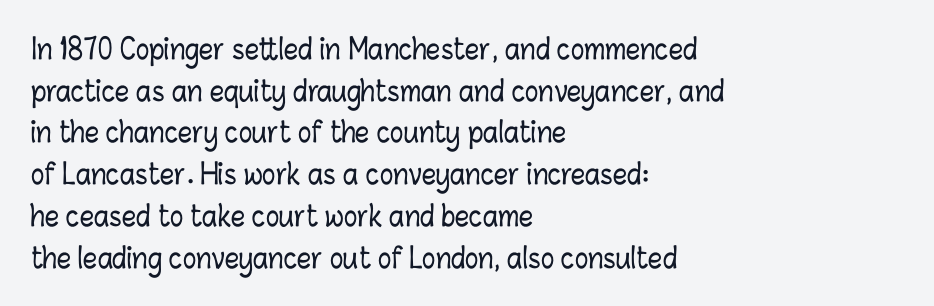
The image shows 28 px condensed type, upright; set left-aligned, normal line spacing (1.49x), normal letter spacing, not underlined; low stroke contrast and a medium x-height.
